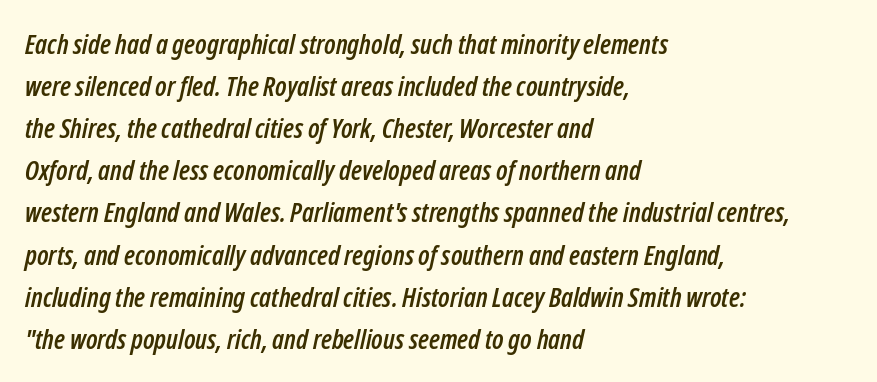
Line spacing here is normal. Type without underlining. There's an unmistakable incline to the writing here. There is no visible air inserted between adjacent glyphs. The rag falls on the right side of this text block.
